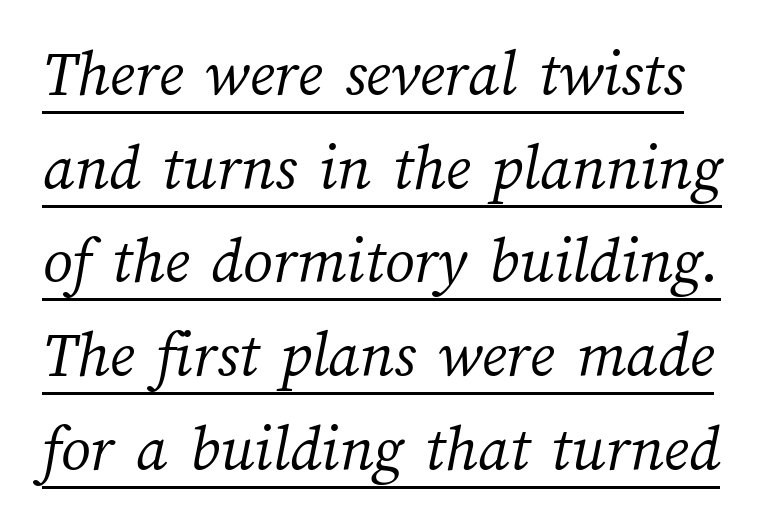
A continuous stroke trails under the words, as in a hyperlink. Varying glyph widths throughout — classic text-font behaviour. Is the letter spacing exaggerated? No — it looks like the ordinary default. The face looks like a standard text weight, possibly lighter.
